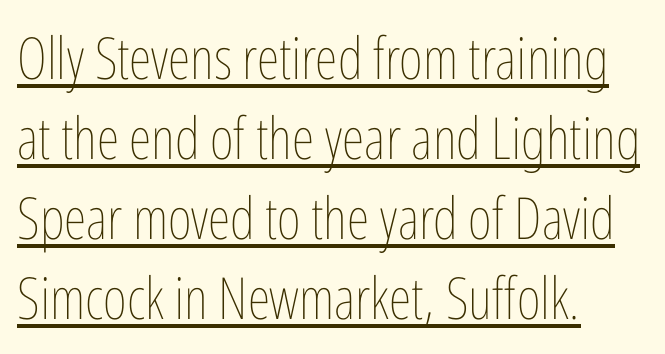
Every character sits straight up, as roman type does. Horizontal alignment here is leftward, the default for most running prose. Is this a heavy cut? Hardly; it is regular or lighter. Underlining? Definitely there.
